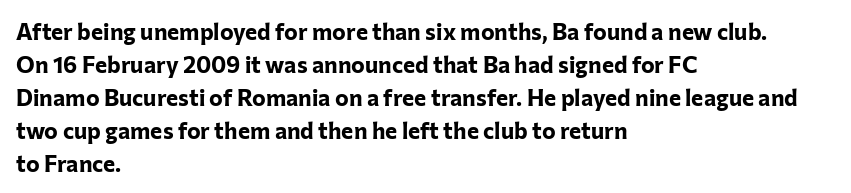
Q: Is the text bold? A: Yes.
Q: Is the text italic (slanted)? A: No, it is upright.
Q: Is the text underlined? A: No.
Q: How is the paragraph aligned? A: Left-aligned.
Q: Is the spacing between letters normal or unusually wide? A: Normal.
Q: Is the spacing between lines tight, normal or loose? A: Normal.
